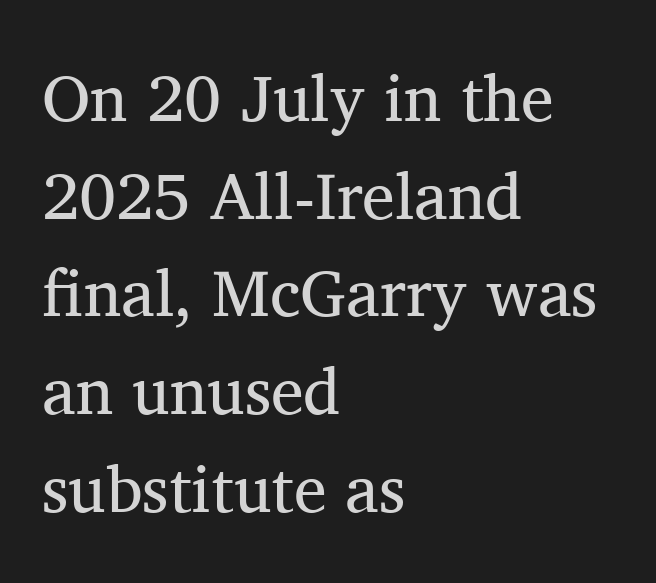
{"serif": "yes", "italic": "no", "bold": "no", "weight": "regular", "width": "normal", "stroke_contrast": "medium", "x_height": "medium", "monospaced": "no", "underline": "no", "align": "left", "line_spacing": "normal", "line_spacing_ratio": 1.48, "letter_spacing": "normal", "letter_spacing_em": 0.0, "glyph_px": 66}
